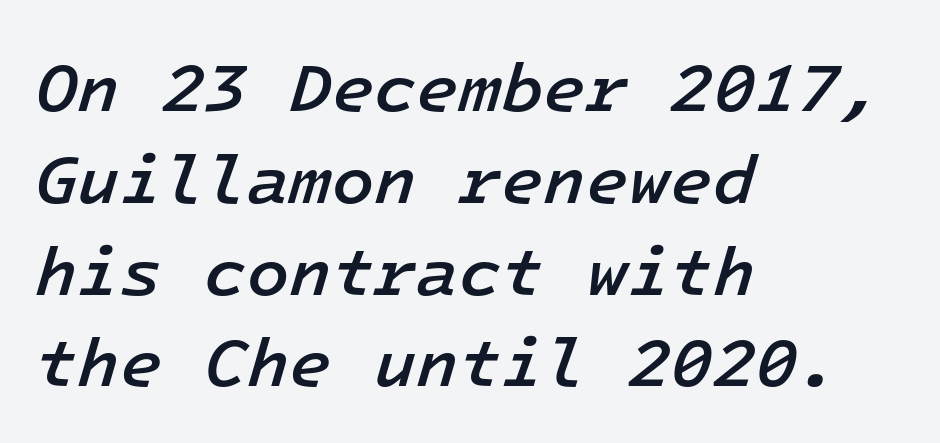
What stands out about the letter spacing? Nothing — it is the standard amount. The letters are semibold — heavier than regular but short of a full bold. Italic: yes, the glyphs are oblique. The passage is arranged the way most books set body copy — flush left.
